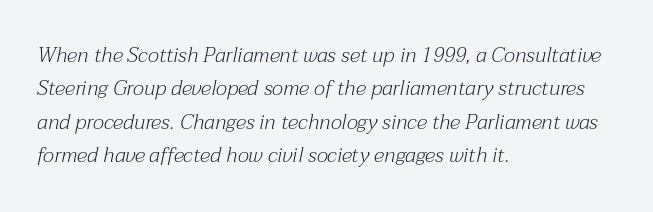
Leading matches the norm, producing a regular column. The face used here is rendered with its standard letterfit. Where is the straight margin? On the left. Underline: absent. Think standard paragraph weight, or any step lighter than that. Posture: slanted.
